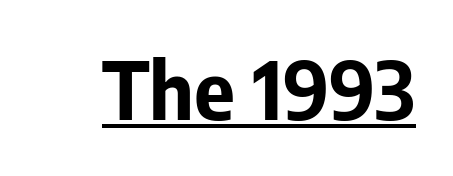
Q: Is the text bold? A: Yes.
Q: Is the text italic (slanted)? A: No, it is upright.
Q: Is the typeface a serif or a sans-serif typeface? A: Sans-serif.
Q: Is the text underlined? A: Yes.
Q: Is the spacing between letters normal or unusually wide? A: Normal.
Q: Width (condensed, normal, or wide)? A: Normal.
Q: Stroke contrast? A: Low.
Q: x-height? A: Medium.
Q: Monospaced? A: No.
